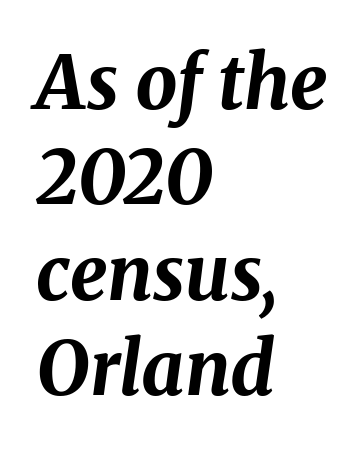
Every character sits at an angle, as italics do. Rows of type keep a routine distance in the vertical direction. Type without underlining. Do the characters align in a grid? No, the font is proportional. Notice how the passage keeps a crisp vertical edge on the left only.
